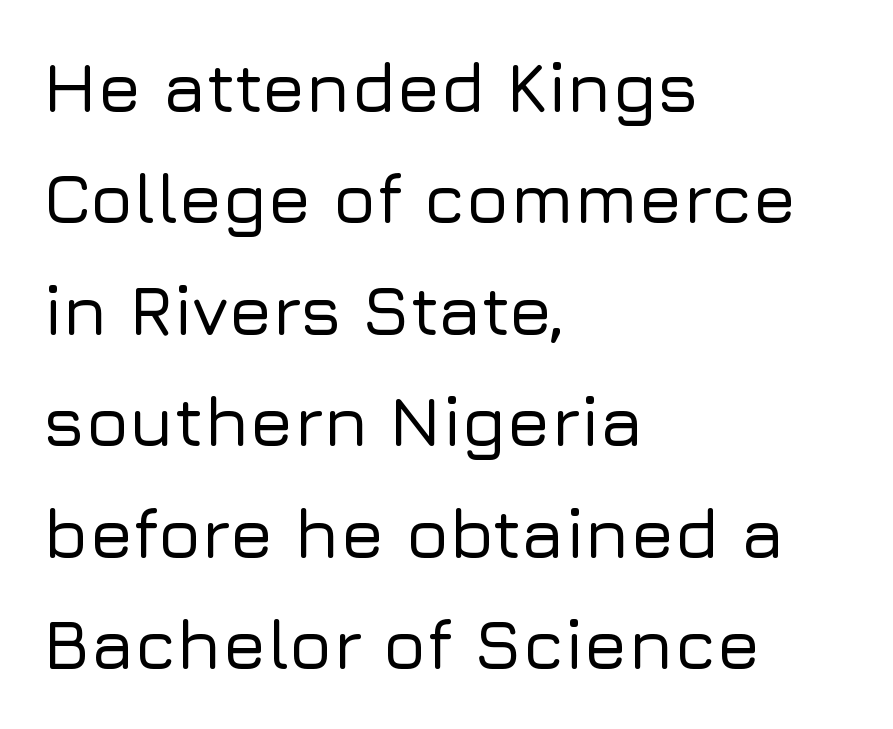
The image shows 71 px sans-serif type, upright; set left-aligned, normal line spacing (1.57x), normal letter spacing, not underlined; low stroke contrast and a medium x-height.
